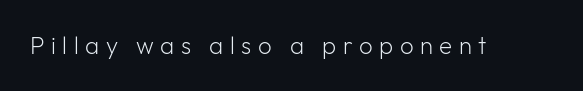
Q: Is the text bold? A: No.
Q: Is the text italic (slanted)? A: No, it is upright.
Q: Is the text underlined? A: No.
Q: Is the spacing between letters normal or unusually wide? A: Unusually wide.
